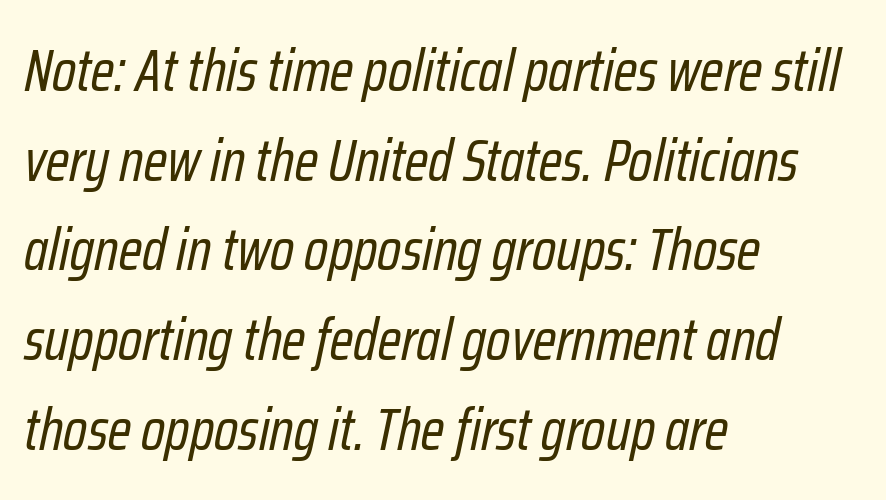
Q: Is the text bold? A: No.
Q: Is the text italic (slanted)? A: Yes, it leans right by about 12 degrees.
Q: Is the text underlined? A: No.
Q: How is the paragraph aligned? A: Left-aligned.
Q: Is the spacing between letters normal or unusually wide? A: Normal.
Q: Is the spacing between lines tight, normal or loose? A: Normal.
Q: Width (condensed, normal, or wide)? A: Condensed.
Q: Stroke contrast? A: Low.
Q: x-height? A: Medium.
Q: Monospaced? A: No.
